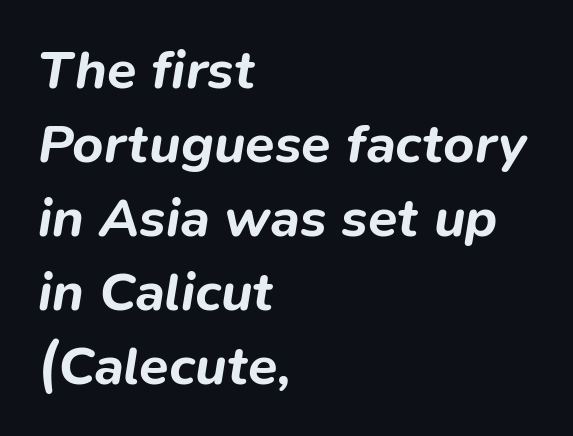
The image shows 54 px bold type, italic (leaning right); set left-aligned, normal line spacing (1.37x), normal letter spacing, not underlined; low stroke contrast and a medium x-height.
